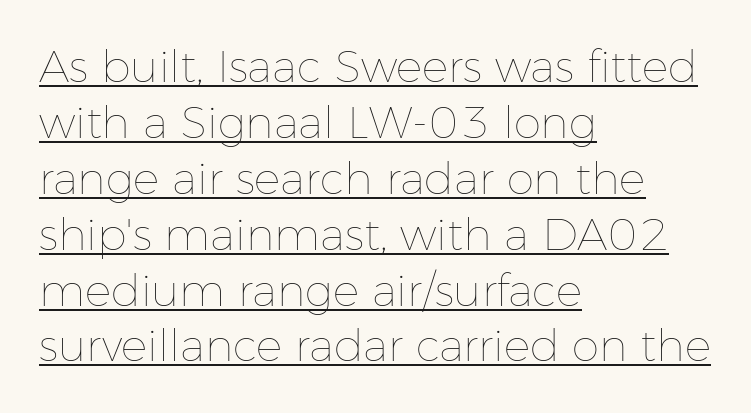
{"italic": "no", "bold": "no", "weight": "thin", "width": "normal", "stroke_contrast": "low", "x_height": "medium", "monospaced": "no", "underline": "yes", "align": "left", "line_spacing": "normal", "line_spacing_ratio": 1.27, "letter_spacing": "normal", "letter_spacing_em": 0.0, "glyph_px": 44}
